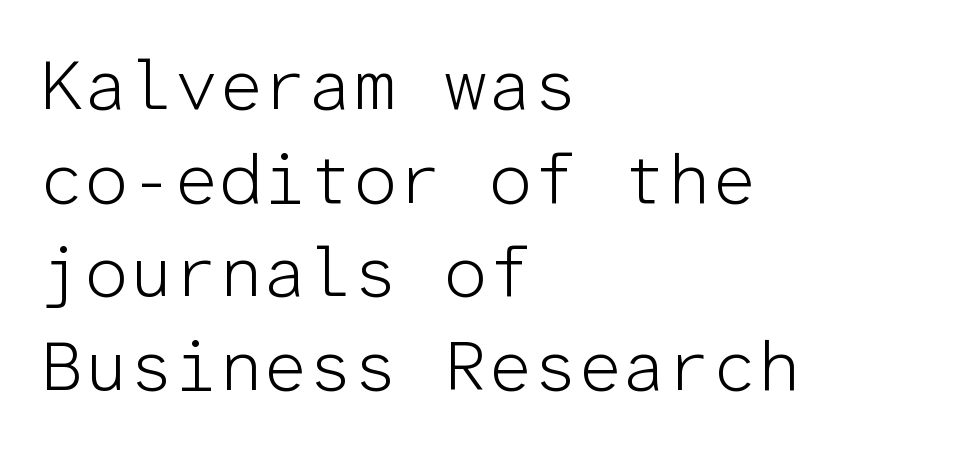
{"serif": "no", "italic": "no", "bold": "no", "weight": "light", "width": "normal", "stroke_contrast": "low", "x_height": "medium", "monospaced": "yes", "underline": "no", "align": "left", "line_spacing": "normal", "line_spacing_ratio": 1.32, "letter_spacing": "normal", "letter_spacing_em": 0.0, "glyph_px": 71}
